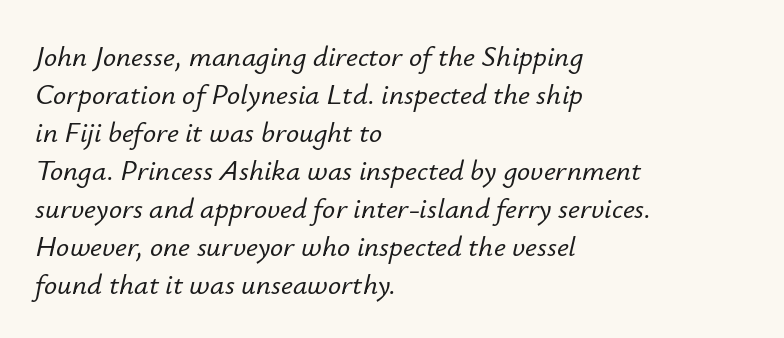
{"italic": "yes", "lean": "right", "slant_degrees": 12, "width": "normal", "stroke_contrast": "low", "x_height": "small", "monospaced": "no", "underline": "no", "align": "left", "line_spacing": "normal", "line_spacing_ratio": 1.31, "letter_spacing": "normal", "letter_spacing_em": 0.0, "glyph_px": 29}
